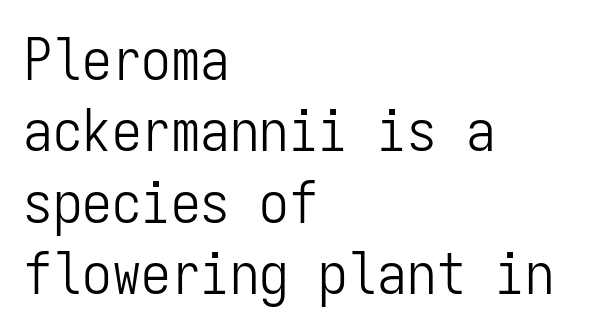
Q: Is the text bold? A: No.
Q: Is the text italic (slanted)? A: No, it is upright.
Q: Is the typeface a serif or a sans-serif typeface? A: Sans-serif.
Q: Is the text underlined? A: No.
Q: How is the paragraph aligned? A: Left-aligned.
Q: Is the spacing between letters normal or unusually wide? A: Normal.
Q: Width (condensed, normal, or wide)? A: Condensed.
Q: Stroke contrast? A: Low.
Q: x-height? A: Medium.
Q: Monospaced? A: Yes.
